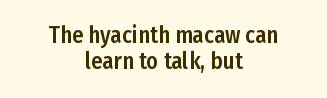
{"italic": "no", "underline": "no", "align": "center", "line_spacing": "tight", "line_spacing_ratio": 1.14, "letter_spacing": "normal", "letter_spacing_em": 0.0, "glyph_px": 23}
